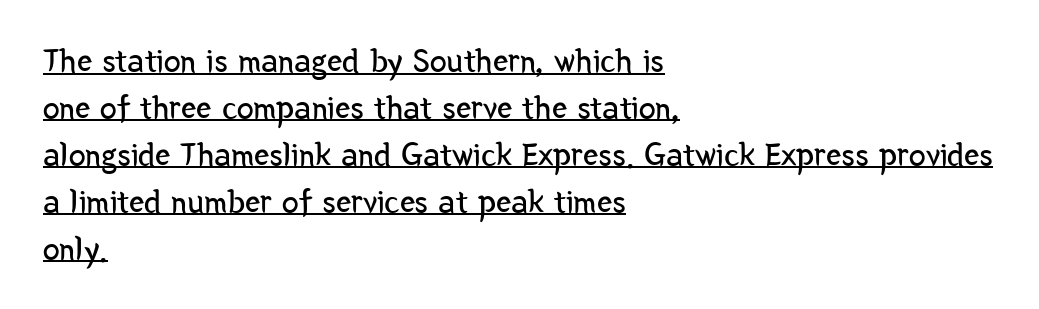
Which margin do the lines hug? The left one — the right edge is uneven. The rendered words wear a rule along their underside. Bold? No — there's no thickening of the strokes. Grotesque or geometric, the face here clearly has no serifs. The space between consecutive lines is moderate. Think of a printed novel: that variable character pitch is what you see here.
